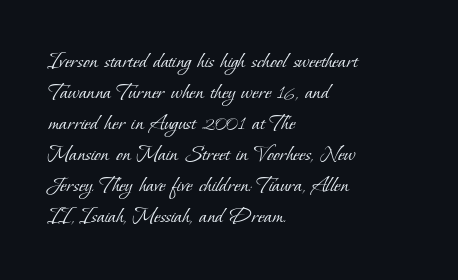
{"bold": "no", "underline": "no", "align": "left", "line_spacing": "normal", "line_spacing_ratio": 1.29, "letter_spacing": "normal", "letter_spacing_em": 0.0, "glyph_px": 24}
